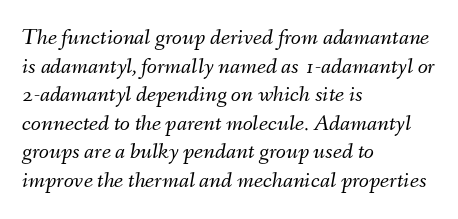
Q: Is the text bold? A: No.
Q: Is the text italic (slanted)? A: Yes, it leans right by about 9 degrees.
Q: Is the text underlined? A: No.
Q: How is the paragraph aligned? A: Left-aligned.
Q: Is the spacing between letters normal or unusually wide? A: Normal.
